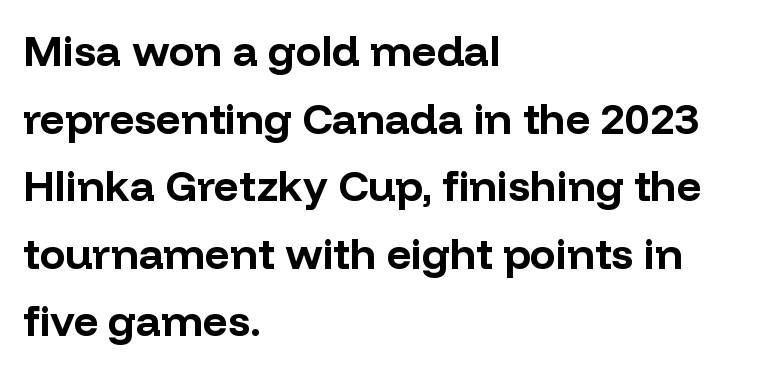
{"serif": "no", "italic": "no", "bold": "yes", "weight": "bold", "width": "normal", "stroke_contrast": "low", "x_height": "medium", "monospaced": "no", "underline": "no", "align": "left", "line_spacing": "normal", "line_spacing_ratio": 1.57, "letter_spacing": "normal", "letter_spacing_em": 0.0, "glyph_px": 43}
